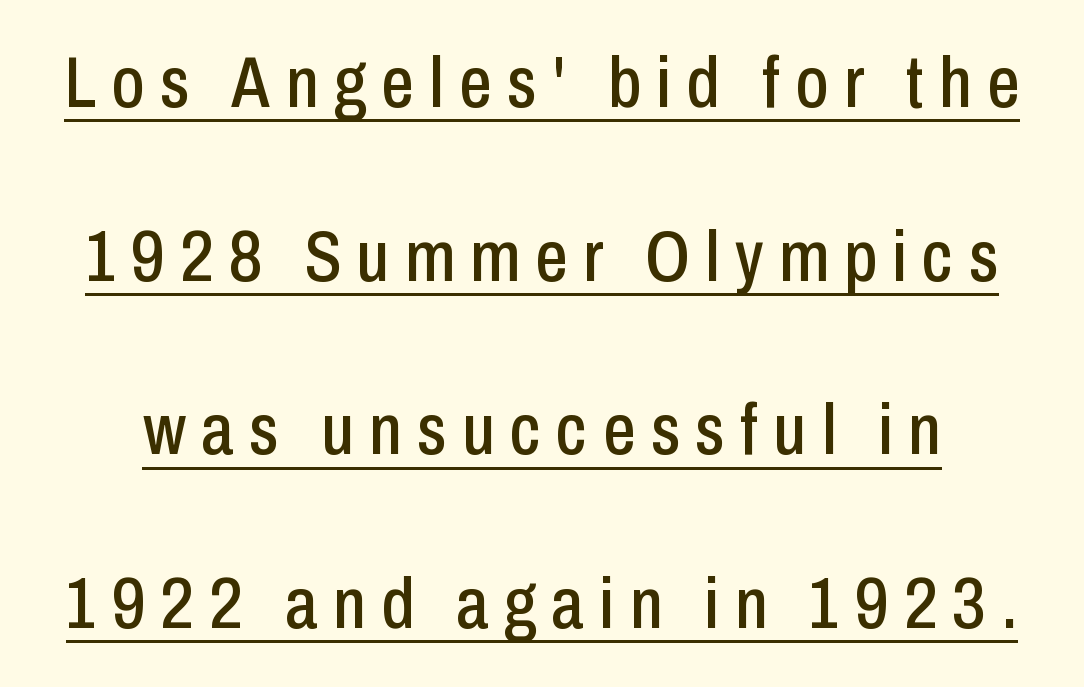
A baseline rule has been typeset under these characters. This is sans-serif lettering, the kind often seen on screens and signage. Is this a fixed-width face? No — the glyphs have proportional, varying widths. You can tell it's not italic because the verticals are truly vertical.
